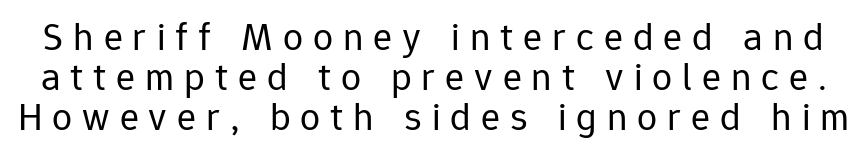
{"serif": "no", "italic": "no", "bold": "no", "weight": "regular", "width": "normal", "stroke_contrast": "low", "x_height": "medium", "monospaced": "no", "underline": "no", "line_spacing": "tight", "line_spacing_ratio": 1.0, "letter_spacing": "wide", "letter_spacing_em": 0.25, "glyph_px": 40}
